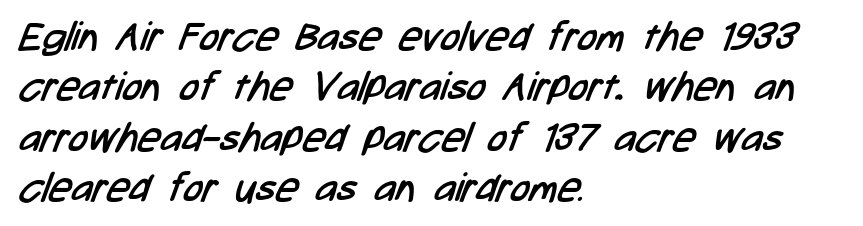
The image shows 40 px regular-weight, condensed sans-serif type; set left-aligned, normal line spacing (1.26x), normal letter spacing, not underlined; low stroke contrast and a medium x-height.
